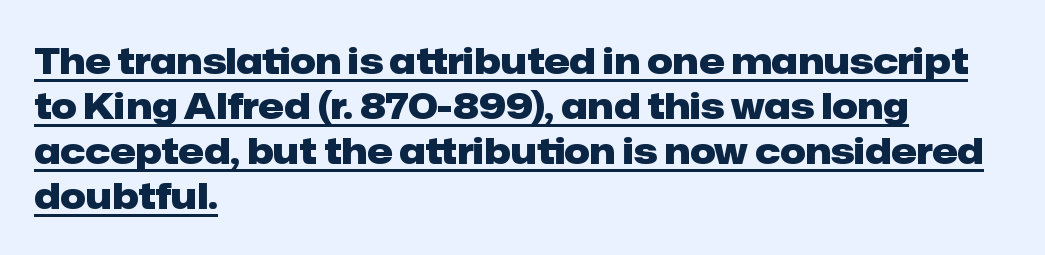
Q: Is the text bold? A: Yes.
Q: Is the text italic (slanted)? A: No, it is upright.
Q: Is the typeface a serif or a sans-serif typeface? A: Sans-serif.
Q: Is the text underlined? A: Yes.
Q: How is the paragraph aligned? A: Left-aligned.
Q: Is the spacing between letters normal or unusually wide? A: Normal.
Q: Is the spacing between lines tight, normal or loose? A: Normal.
Q: Width (condensed, normal, or wide)? A: Normal.
Q: Stroke contrast? A: Low.
Q: x-height? A: Medium.
Q: Monospaced? A: No.
